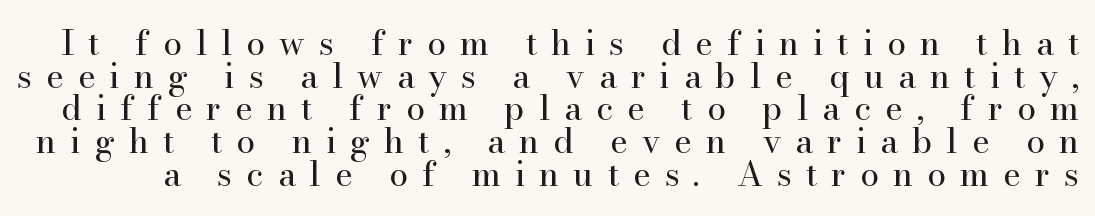
{"serif": "yes", "italic": "no", "bold": "no", "weight": "regular", "width": "normal", "stroke_contrast": "high", "x_height": "small", "monospaced": "no", "underline": "no", "line_spacing": "tight", "line_spacing_ratio": 0.96, "letter_spacing": "wide", "letter_spacing_em": 0.41, "glyph_px": 34}
